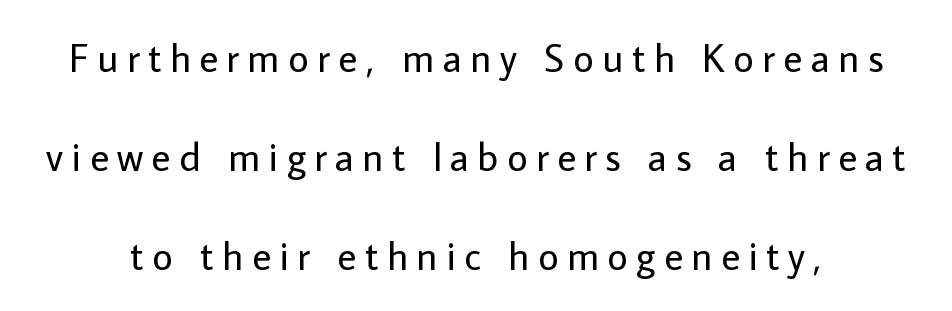
The image shows 40 px regular-weight sans-serif type, upright; set loose line spacing (2.47x), unusually wide letter spacing (+0.21 em), not underlined; low stroke contrast and a medium x-height.
